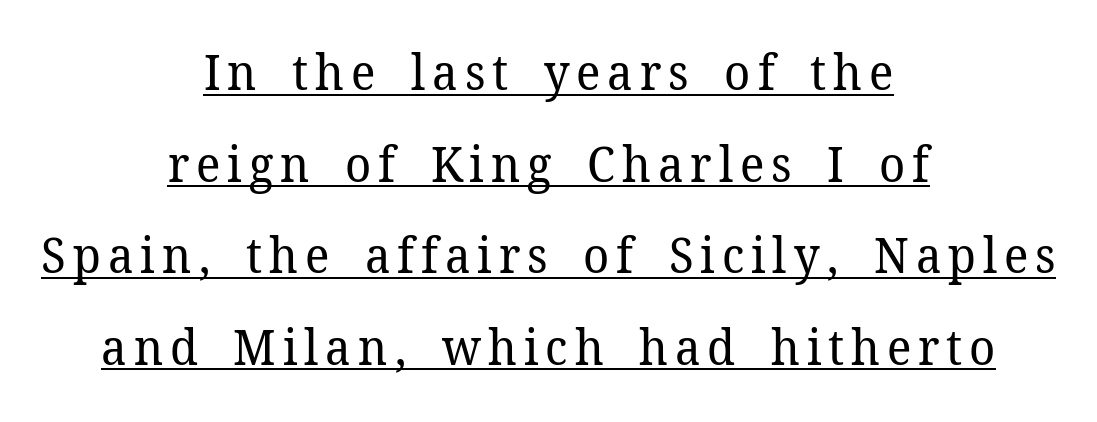
Q: Is the text bold? A: No.
Q: Is the text italic (slanted)? A: No, it is upright.
Q: Is the typeface a serif or a sans-serif typeface? A: Serif.
Q: Is the text underlined? A: Yes.
Q: How is the paragraph aligned? A: Centered.
Q: Width (condensed, normal, or wide)? A: Normal.
Q: Stroke contrast? A: Low.
Q: x-height? A: Medium.
Q: Monospaced? A: No.
